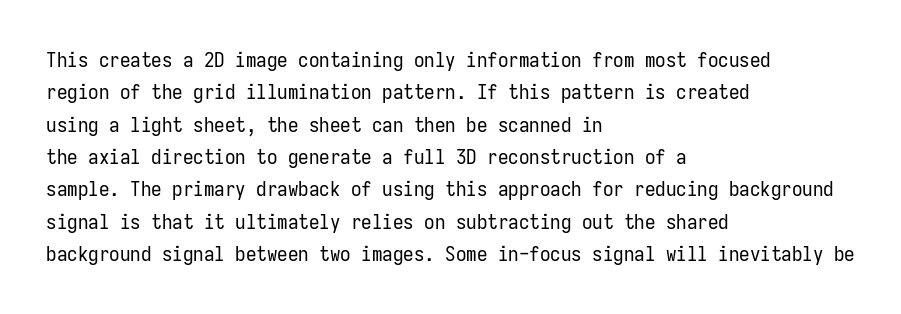
Words float on clear page, feet unadorned. Letters have the restrained weight of plain body copy at most. Horizontal alignment here is leftward, the default for most running prose. Whoever set this chose a conventional vertical rhythm. This sample uses an upright cut, with every glyph sitting square on the baseline.
